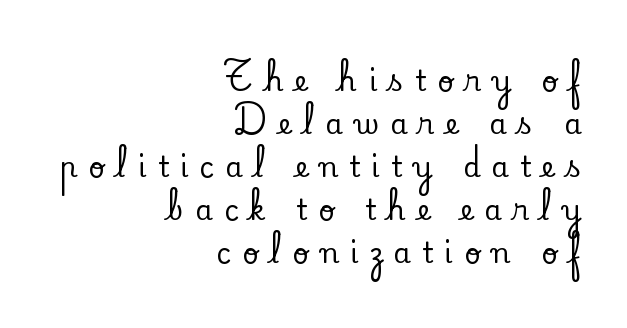
The typeface chosen for these lines features serifs. Proportional: the letters do not fall into vertical columns. The space directly below the letters is spotless. Inter-character spacing is expanded well beyond the font's built-in metrics.
